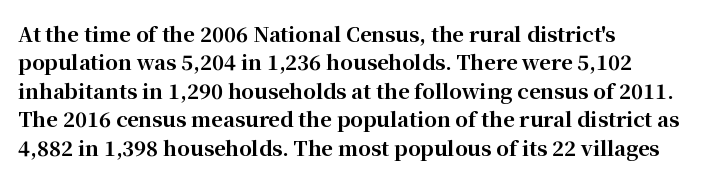
Q: Is the text bold? A: Yes.
Q: Is the text italic (slanted)? A: No, it is upright.
Q: Is the text underlined? A: No.
Q: How is the paragraph aligned? A: Left-aligned.
Q: Is the spacing between letters normal or unusually wide? A: Normal.
Q: Is the spacing between lines tight, normal or loose? A: Normal.
